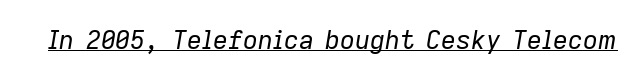
The image shows 26 px text type, italic (leaning right); set normal letter spacing, underlined.
